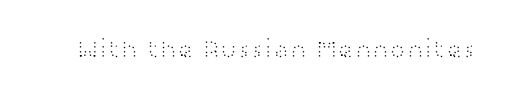
The image shows 26 px text type, upright; set normal letter spacing, not underlined.
